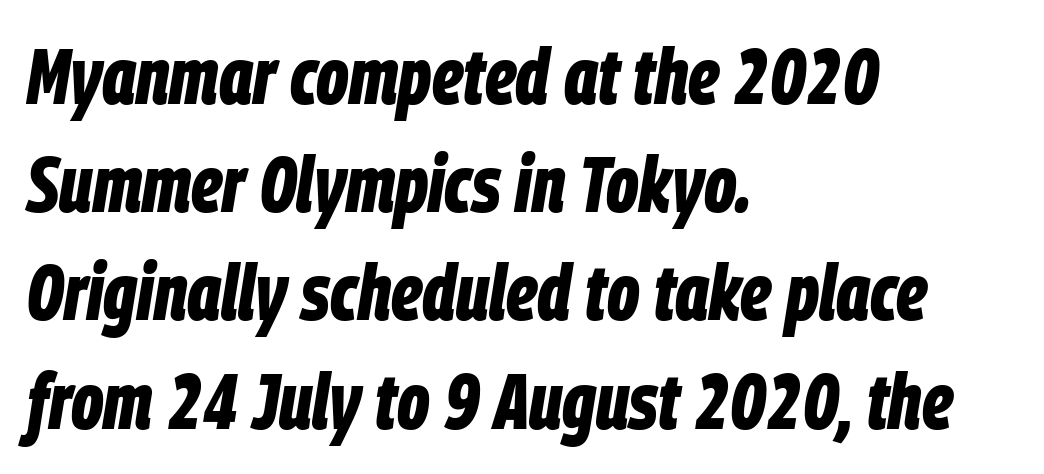
{"italic": "yes", "lean": "right", "slant_degrees": 9, "bold": "yes", "weight": "bold", "width": "condensed", "stroke_contrast": "low", "x_height": "large", "monospaced": "no", "underline": "no", "align": "left", "line_spacing": "normal", "line_spacing_ratio": 1.37, "letter_spacing": "normal", "letter_spacing_em": 0.0, "glyph_px": 79}
